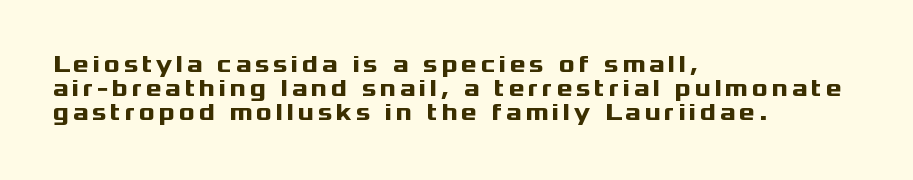
The image shows 24 px bold type, upright; set left-aligned, tight line spacing (1.01x), not underlined.
